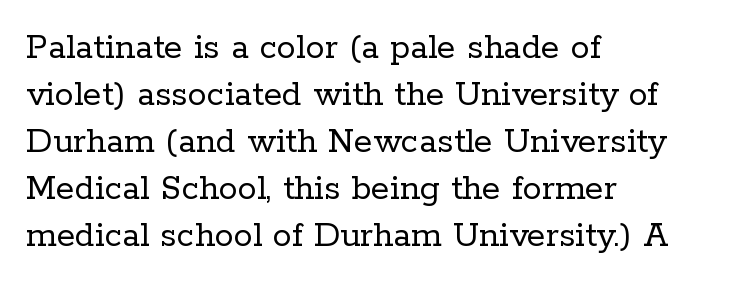
Q: Is the text bold? A: No.
Q: Is the text italic (slanted)? A: No, it is upright.
Q: Is the typeface a serif or a sans-serif typeface? A: Serif.
Q: Is the text underlined? A: No.
Q: How is the paragraph aligned? A: Left-aligned.
Q: Is the spacing between letters normal or unusually wide? A: Normal.
Q: Width (condensed, normal, or wide)? A: Normal.
Q: Stroke contrast? A: Low.
Q: x-height? A: Medium.
Q: Monospaced? A: No.
